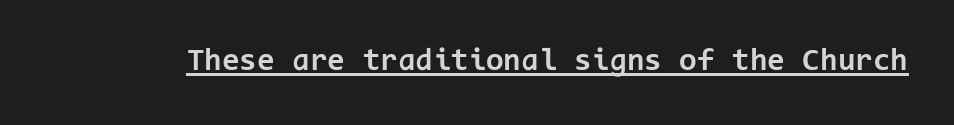
Looks like terminal output: every glyph gets an equal slot. Emphasis is given by a line drawn under the lettering. Quick note: not italic, upright. Here the glyphs are tracked normally, forming tight word shapes. The glyphs in this specimen are sans serif.
